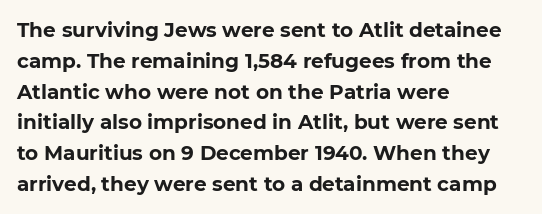
Q: Is the text bold? A: Yes.
Q: Is the text italic (slanted)? A: No, it is upright.
Q: Is the text underlined? A: No.
Q: How is the paragraph aligned? A: Left-aligned.
Q: Is the spacing between letters normal or unusually wide? A: Normal.
Q: Is the spacing between lines tight, normal or loose? A: Normal.
